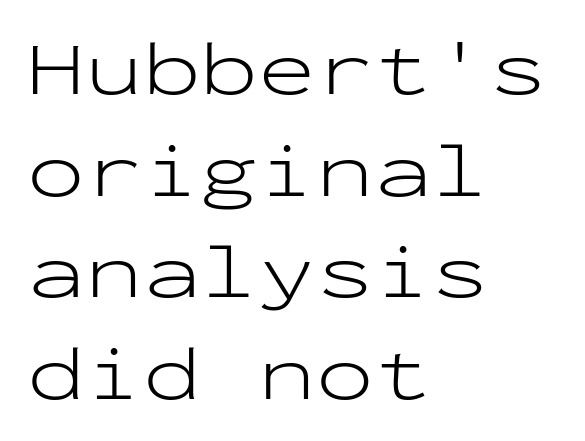
Q: Is the text bold? A: No.
Q: Is the text italic (slanted)? A: No, it is upright.
Q: Is the typeface a serif or a sans-serif typeface? A: Sans-serif.
Q: Is the text underlined? A: No.
Q: How is the paragraph aligned? A: Left-aligned.
Q: Is the spacing between letters normal or unusually wide? A: Normal.
Q: Is the spacing between lines tight, normal or loose? A: Normal.
Q: Width (condensed, normal, or wide)? A: Wide.
Q: Stroke contrast? A: Low.
Q: x-height? A: Medium.
Q: Monospaced? A: Yes.
